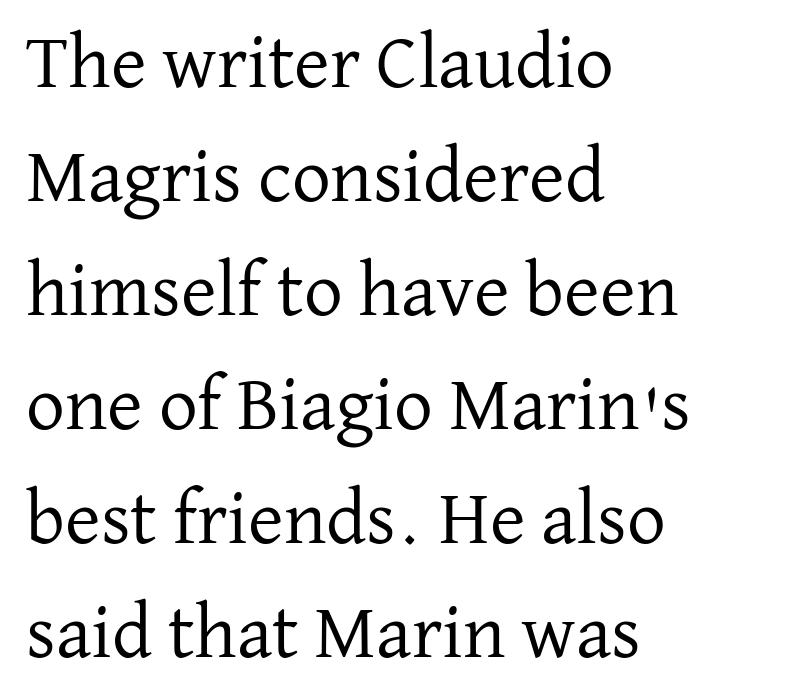
The glyphs are unaccompanied by any horizontal stroke below them. Alignment: flush left. Do the characters align in a grid? No, the font is proportional. Is there much room between lines? A standard amount, neither cramped nor airy. Classification — serif.
